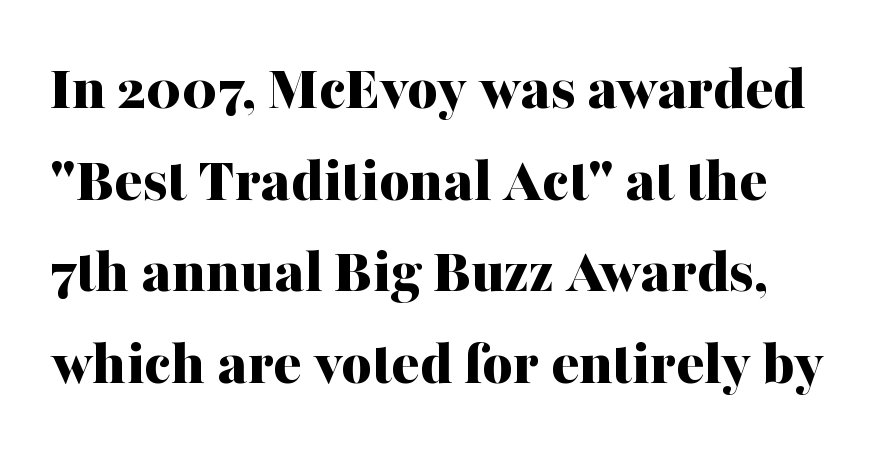
The image shows 65 px bold serif type, upright; set normal line spacing (1.41x), normal letter spacing, not underlined; medium stroke contrast and a medium x-height.
